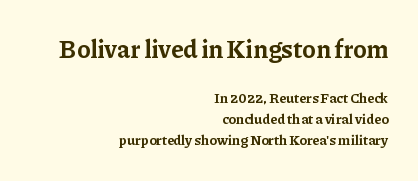
Q: Is the text bold? A: Yes.
Q: Is the text italic (slanted)? A: No, it is upright.
Q: Is the text underlined? A: No.
Q: How is the paragraph aligned? A: Right-aligned.
Q: Is the spacing between letters normal or unusually wide? A: Normal.
Q: Is the spacing between lines tight, normal or loose? A: Normal.
Q: Which block of text is set in a larger size, the first (top) or the second (bottom)? A: The first (top) one.
